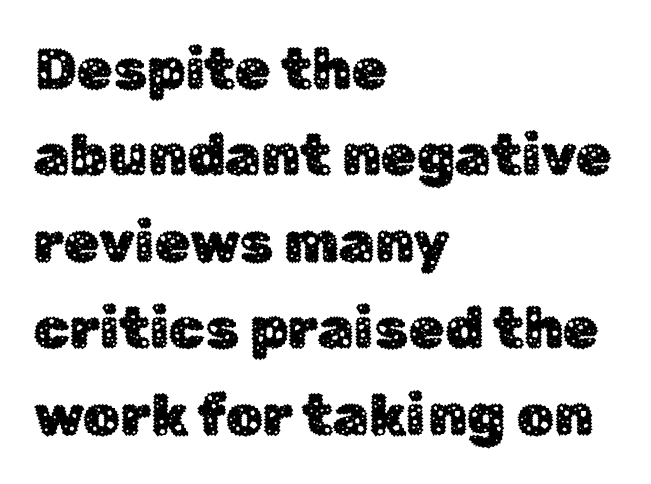
The image shows 58 px sans-serif type, upright; set left-aligned, normal line spacing (1.49x), normal letter spacing, not underlined; low stroke contrast and a medium x-height.
